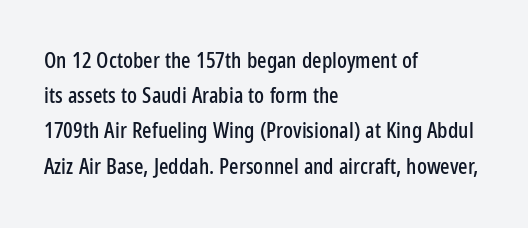
Q: Is the text italic (slanted)? A: No, it is upright.
Q: Is the text underlined? A: No.
Q: How is the paragraph aligned? A: Left-aligned.
Q: Is the spacing between letters normal or unusually wide? A: Normal.
Q: Is the spacing between lines tight, normal or loose? A: Normal.
